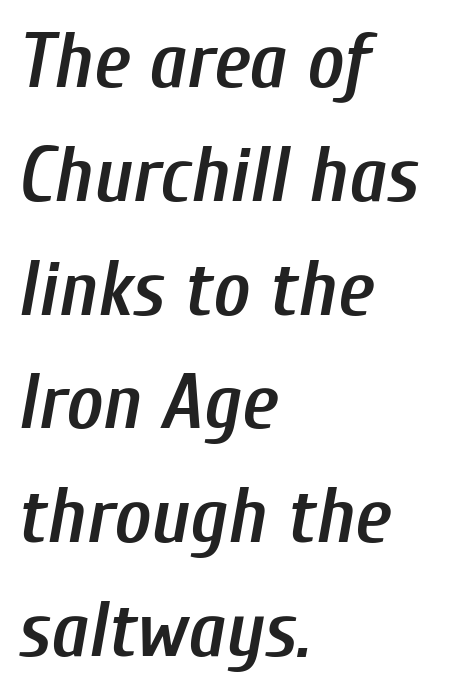
Notice how the passage keeps a crisp vertical edge on the left only. Set as a demibold, roughly 600 on the weight scale. What stands out about the letter spacing? Nothing — it is the standard amount. Observe the lean: these are italic letterforms.
